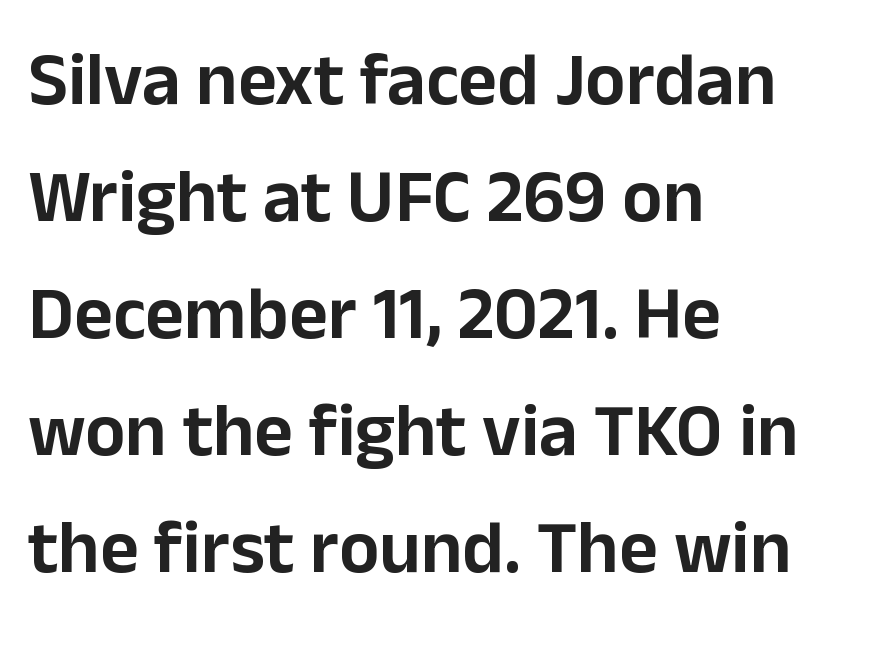
Q: Is the text italic (slanted)? A: No, it is upright.
Q: Is the typeface a serif or a sans-serif typeface? A: Sans-serif.
Q: Is the text underlined? A: No.
Q: How is the paragraph aligned? A: Left-aligned.
Q: Is the spacing between letters normal or unusually wide? A: Normal.
Q: Is the spacing between lines tight, normal or loose? A: Normal.
Q: Width (condensed, normal, or wide)? A: Normal.
Q: Stroke contrast? A: Low.
Q: x-height? A: Medium.
Q: Monospaced? A: No.
